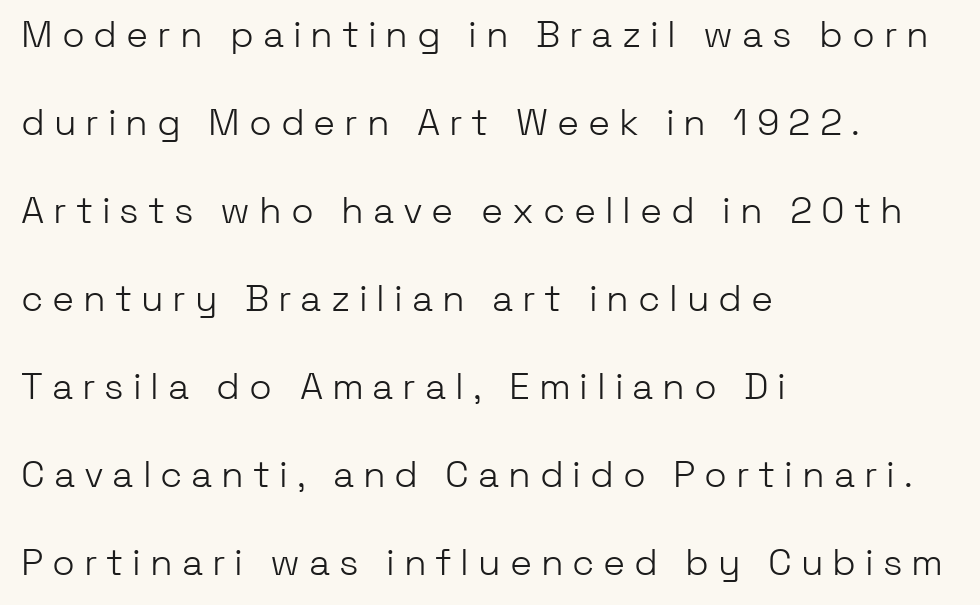
The image shows 37 px light sans-serif type, upright; set left-aligned, loose line spacing (2.38x), unusually wide letter spacing (+0.24 em), not underlined; low stroke contrast and a medium x-height.
